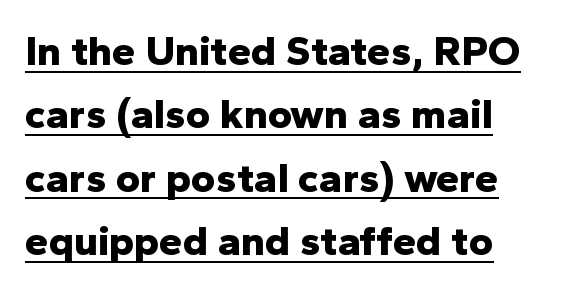
The image shows 42 px bold sans-serif type, upright; set normal line spacing (1.51x), normal letter spacing, underlined; low stroke contrast and a medium x-height.
